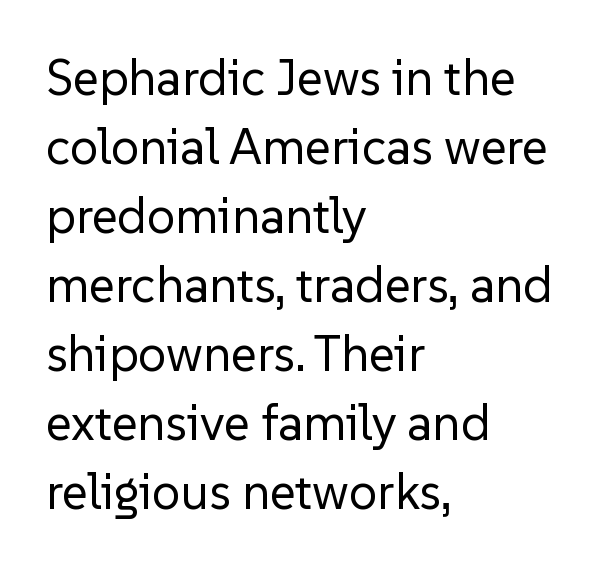
{"serif": "no", "italic": "no", "bold": "no", "weight": "regular", "width": "normal", "stroke_contrast": "low", "x_height": "medium", "monospaced": "no", "underline": "no", "align": "left", "line_spacing": "normal", "line_spacing_ratio": 1.38, "letter_spacing": "normal", "letter_spacing_em": 0.0, "glyph_px": 50}
